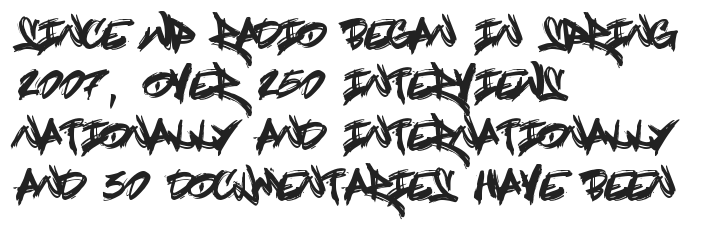
{"serif": "no", "width": "condensed", "x_height": "large", "underline": "no", "align": "left", "line_spacing": "normal", "line_spacing_ratio": 1.29, "letter_spacing": "normal", "letter_spacing_em": 0.0, "glyph_px": 39}
